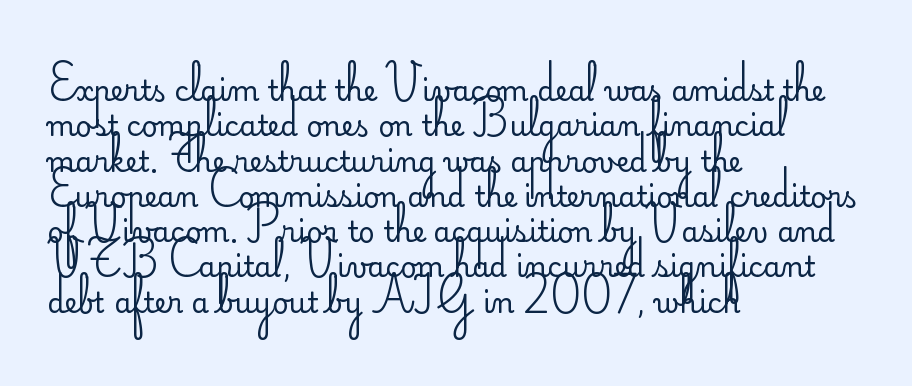
{"serif": "no", "italic": "no", "bold": "no", "weight": "regular", "width": "normal", "stroke_contrast": "low", "x_height": "small", "monospaced": "no", "underline": "no", "align": "left", "line_spacing": "normal", "line_spacing_ratio": 1.26, "letter_spacing": "normal", "letter_spacing_em": 0.0, "glyph_px": 28}
